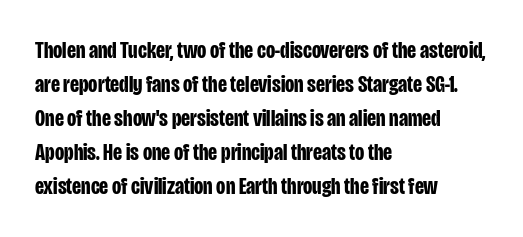
{"italic": "no", "bold": "yes", "underline": "no", "align": "left", "line_spacing": "normal", "line_spacing_ratio": 1.42, "letter_spacing": "normal", "letter_spacing_em": 0.0, "glyph_px": 24}
